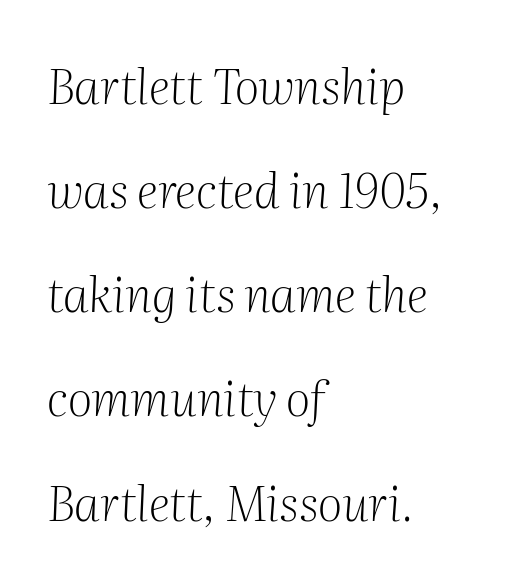
Q: Is the text bold? A: No.
Q: Is the text italic (slanted)? A: Yes, it leans right by about 2 degrees.
Q: Is the typeface a serif or a sans-serif typeface? A: Serif.
Q: Is the text underlined? A: No.
Q: How is the paragraph aligned? A: Left-aligned.
Q: Is the spacing between letters normal or unusually wide? A: Normal.
Q: Is the spacing between lines tight, normal or loose? A: Loose.
Q: Width (condensed, normal, or wide)? A: Normal.
Q: Stroke contrast? A: Medium.
Q: x-height? A: Medium.
Q: Monospaced? A: No.
